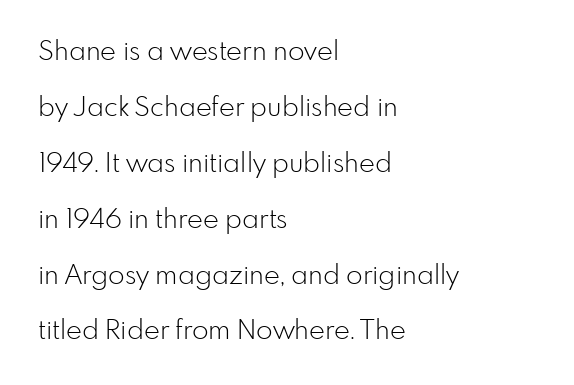
{"italic": "no", "bold": "no", "underline": "no", "align": "left", "line_spacing": "loose", "line_spacing_ratio": 2.07, "letter_spacing": "normal", "letter_spacing_em": 0.0, "glyph_px": 27}
